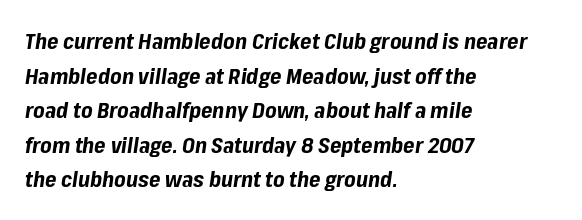
{"italic": "yes", "lean": "right", "slant_degrees": 8, "bold": "yes", "underline": "no", "align": "left", "line_spacing": "normal", "line_spacing_ratio": 1.57, "letter_spacing": "normal", "letter_spacing_em": 0.0, "glyph_px": 22}
